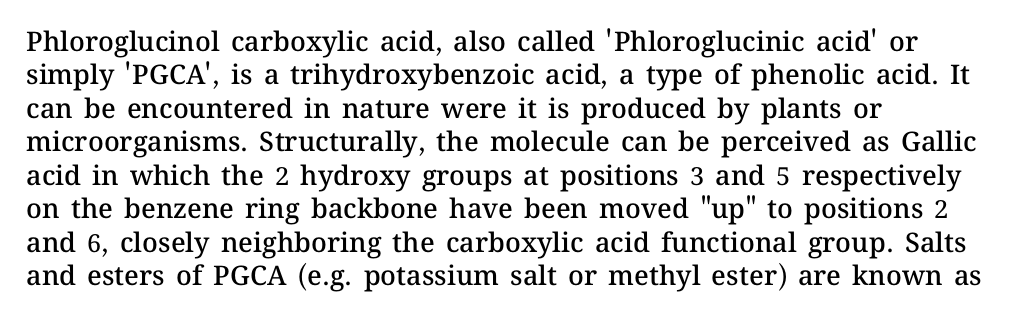
{"italic": "no", "bold": "semi", "underline": "no", "align": "left", "line_spacing_ratio": 1.24, "letter_spacing": "normal", "letter_spacing_em": 0.0, "glyph_px": 27}
